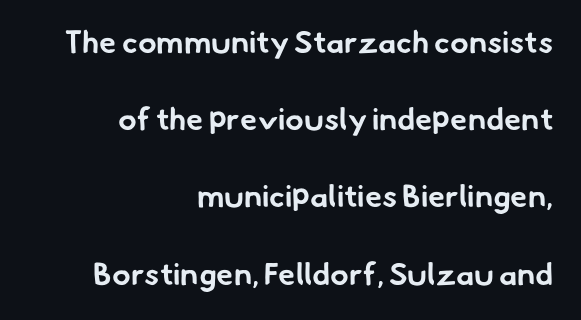
These lines are set flush right with a ragged left edge. Spacing verdict: proportional, widths tailored to each character. The face used here is a sans, in the tradition of grotesques and geometrics. Reading down the column, the eye jumps a long way to each next line.
